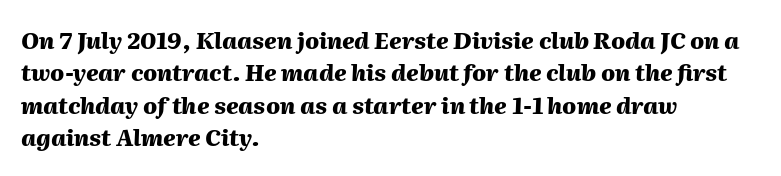
{"italic": "yes", "lean": "right", "slant_degrees": 2, "bold": "yes", "underline": "no", "align": "left", "line_spacing": "normal", "line_spacing_ratio": 1.41, "letter_spacing": "normal", "letter_spacing_em": 0.0, "glyph_px": 23}
